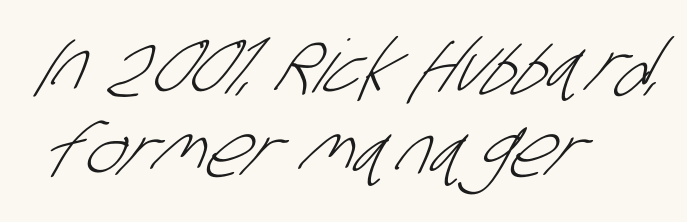
{"serif": "no", "bold": "no", "weight": "light", "width": "condensed", "stroke_contrast": "low", "x_height": "large", "monospaced": "no", "underline": "no", "align": "left", "line_spacing_ratio": 1.17, "letter_spacing": "normal", "letter_spacing_em": 0.0, "glyph_px": 73}
